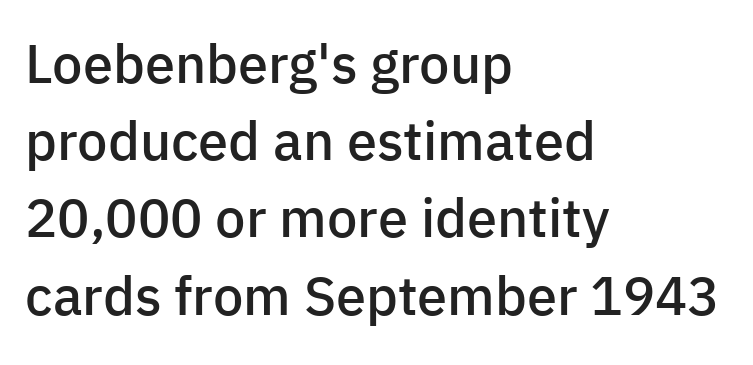
{"serif": "no", "italic": "no", "bold": "semi", "weight": "semibold", "width": "normal", "stroke_contrast": "low", "x_height": "medium", "monospaced": "no", "underline": "no", "align": "left", "line_spacing": "normal", "line_spacing_ratio": 1.43, "letter_spacing": "normal", "letter_spacing_em": 0.0, "glyph_px": 54}
